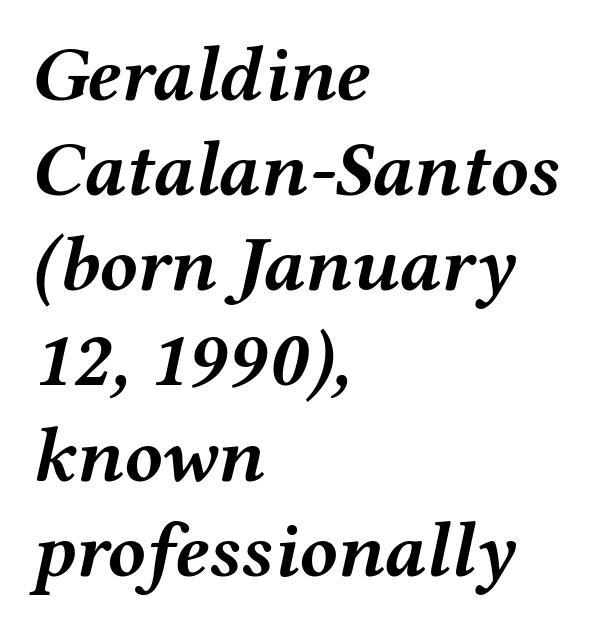
In terms of posture, this sample is oblique. Strong, thick strokes mark this as bold type. Each line starts at the same left margin while the right side varies. Characters follow at the spacing the type designer built in. Looks like regular typesetting: each glyph gets only the width it needs. Lines of text with bare space underneath.
